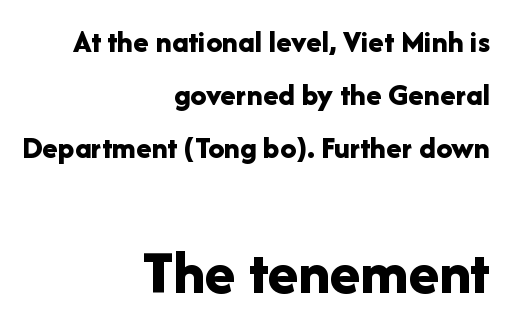
The image shows 63 px bold sans-serif type, upright; set right-aligned, normal line spacing (1.66x), normal letter spacing, not underlined; the second (bottom) block is 1.97x larger; low stroke contrast and a medium x-height.
